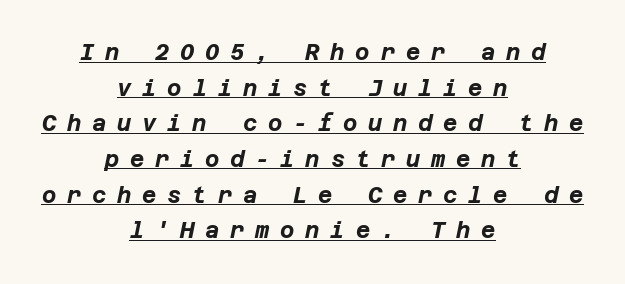
{"italic": "yes", "lean": "right", "slant_degrees": 12, "bold": "yes", "underline": "yes", "align": "center", "line_spacing": "normal", "line_spacing_ratio": 1.62, "letter_spacing": "wide", "letter_spacing_em": 0.49, "glyph_px": 22}
